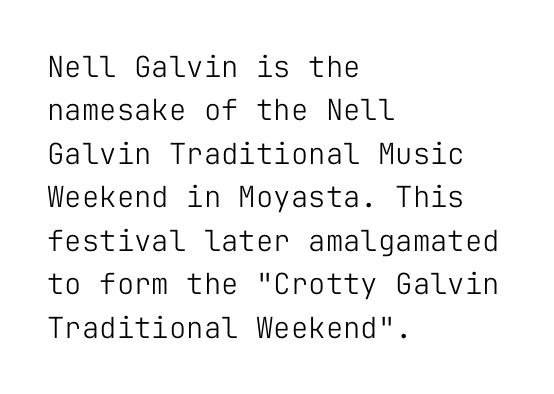
The image shows 29 px light sans-serif type, upright, monospaced; set left-aligned, normal line spacing (1.5x), normal letter spacing, not underlined; low stroke contrast and a medium x-height.
